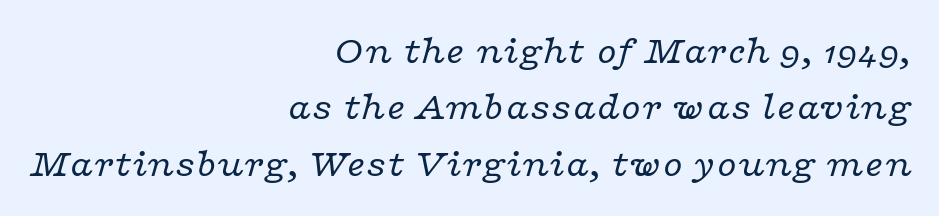
{"serif": "yes", "italic": "yes", "lean": "right", "slant_degrees": 16, "bold": "no", "weight": "regular", "width": "wide", "stroke_contrast": "low", "x_height": "medium", "monospaced": "no", "underline": "no", "align": "right", "line_spacing": "normal", "line_spacing_ratio": 1.41, "letter_spacing": "normal", "letter_spacing_em": 0.0, "glyph_px": 40}
